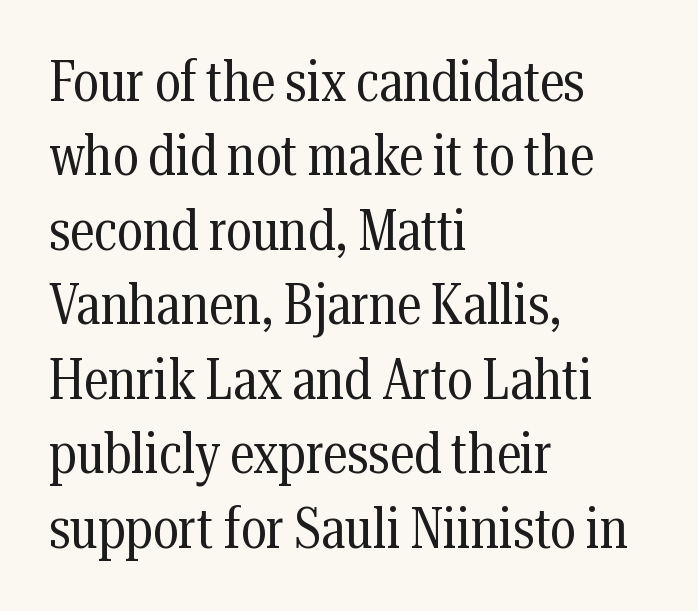
The image shows 56 px regular-weight, condensed serif type, upright; set left-aligned, normal line spacing (1.33x), normal letter spacing, not underlined; medium stroke contrast and a medium x-height.
